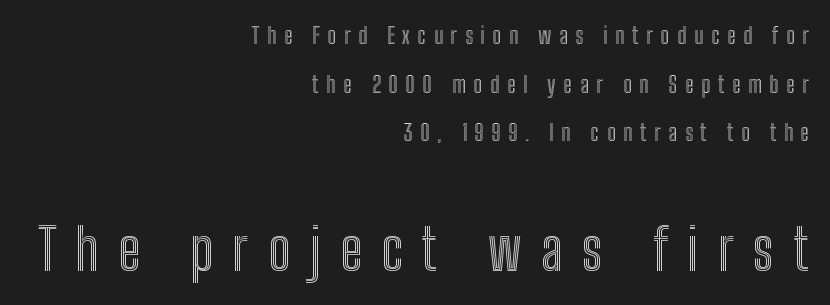
{"italic": "no", "width": "condensed", "x_height": "medium", "monospaced": "no", "underline": "no", "align": "right", "line_spacing": "loose", "line_spacing_ratio": 2.11, "letter_spacing": "wide", "letter_spacing_em": 0.33, "larger_block": "second", "size_ratio": 2.52, "glyph_px": 58}
